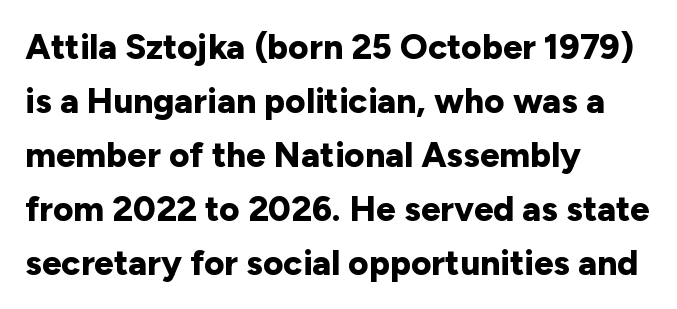
The image shows 35 px bold sans-serif type, upright; set left-aligned, normal line spacing (1.54x), normal letter spacing, not underlined; low stroke contrast and a medium x-height.
